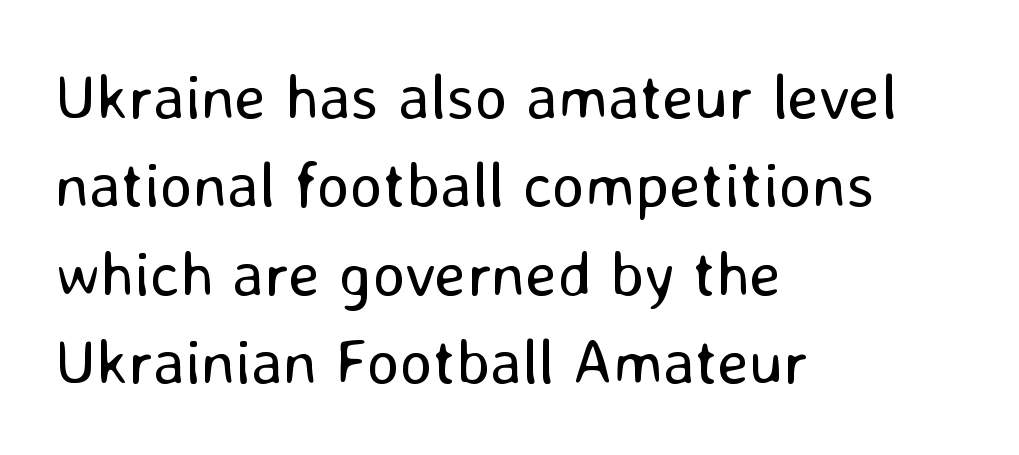
{"serif": "no", "italic": "no", "bold": "no", "weight": "regular", "width": "normal", "stroke_contrast": "low", "x_height": "medium", "monospaced": "no", "underline": "no", "align": "left", "line_spacing": "normal", "line_spacing_ratio": 1.38, "letter_spacing": "normal", "letter_spacing_em": 0.0, "glyph_px": 64}
